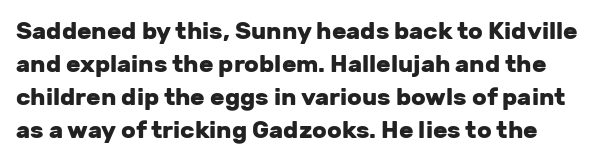
Q: Is the text bold? A: Yes.
Q: Is the text italic (slanted)? A: No, it is upright.
Q: Is the text underlined? A: No.
Q: Is the spacing between letters normal or unusually wide? A: Normal.
Q: Is the spacing between lines tight, normal or loose? A: Normal.
